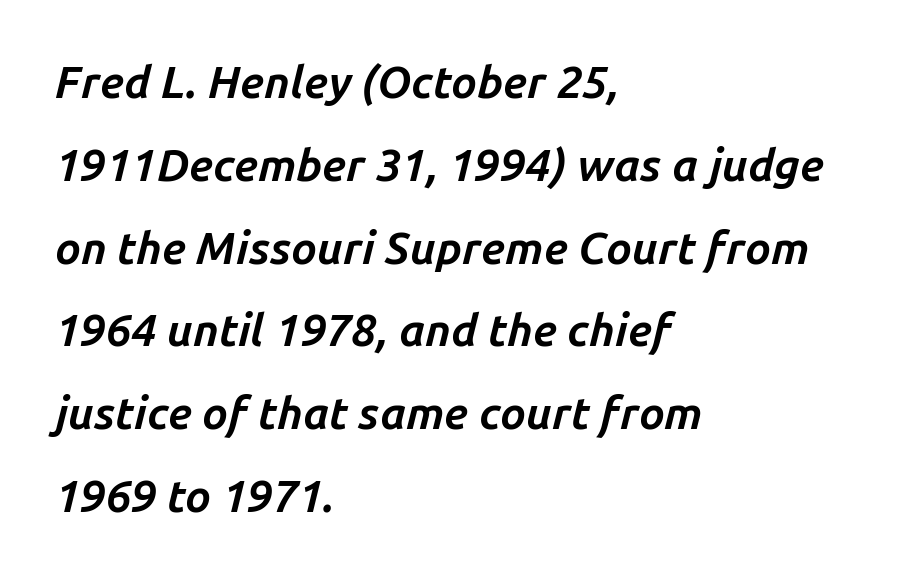
{"italic": "yes", "lean": "right", "slant_degrees": 14, "bold": "yes", "weight": "bold", "width": "normal", "stroke_contrast": "low", "x_height": "medium", "monospaced": "no", "underline": "no", "align": "left", "line_spacing_ratio": 1.84, "letter_spacing": "normal", "letter_spacing_em": 0.0, "glyph_px": 45}
